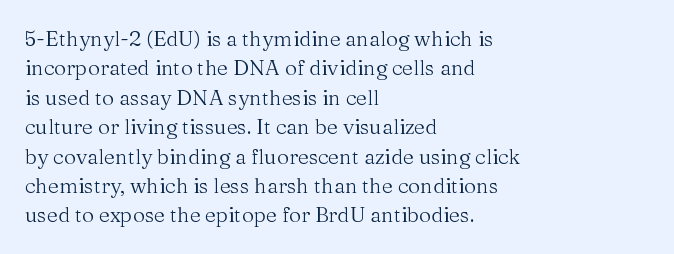
Q: Is the text bold? A: No.
Q: Is the text italic (slanted)? A: No, it is upright.
Q: Is the text underlined? A: No.
Q: How is the paragraph aligned? A: Left-aligned.
Q: Is the spacing between letters normal or unusually wide? A: Normal.
Q: Is the spacing between lines tight, normal or loose? A: Normal.
